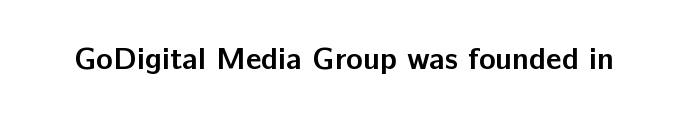
The image shows 31 px semibold sans-serif type, upright; set normal letter spacing, not underlined; low stroke contrast and a medium x-height.
